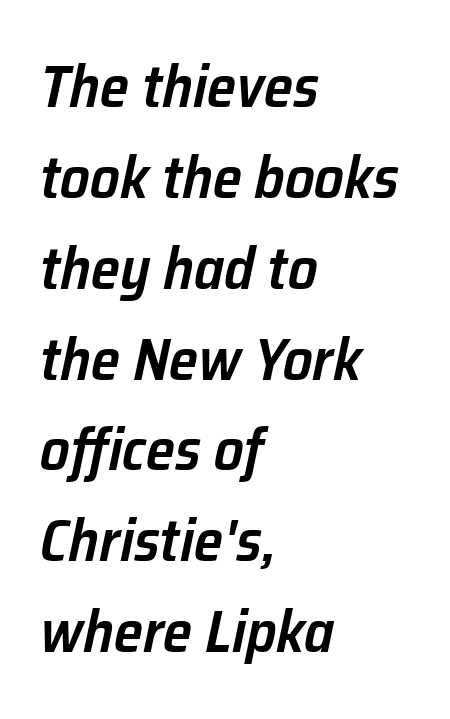
The image shows 59 px semibold type, italic (leaning right); set left-aligned, normal line spacing (1.54x), normal letter spacing, not underlined; low stroke contrast and a medium x-height.
